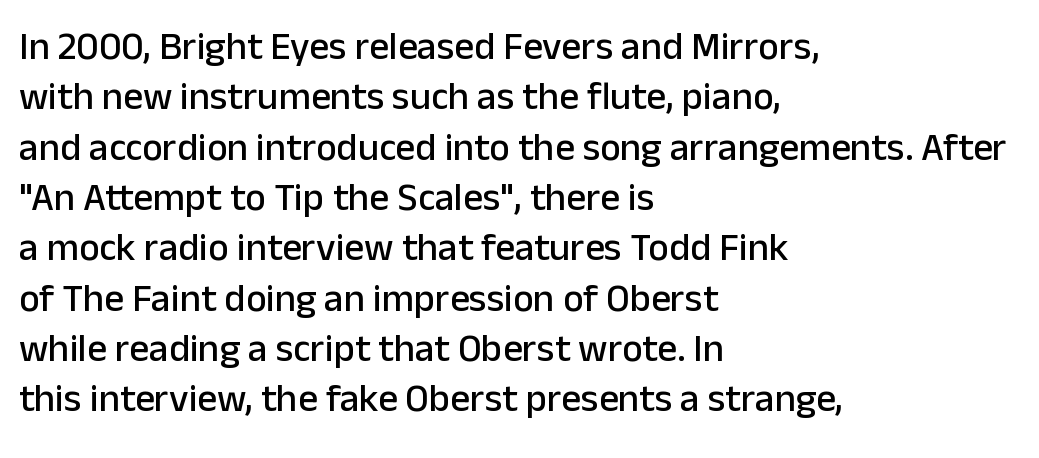
{"serif": "no", "italic": "no", "width": "normal", "stroke_contrast": "low", "x_height": "medium", "monospaced": "no", "underline": "no", "align": "left", "line_spacing": "normal", "line_spacing_ratio": 1.29, "letter_spacing": "normal", "letter_spacing_em": 0.0, "glyph_px": 39}
